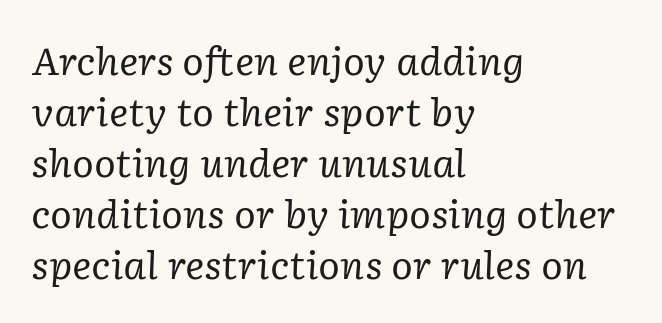
The face used here has a pronounced slope to its letters. The rendering keeps characters at their native spacing. Normally led — the rows are evenly, conventionally spaced. Nobody drew a line under any word here. The ragged edge is on the right, which tells us the setting is flush left. Stroke thickness stays within the range of a standard reading face or lighter.
